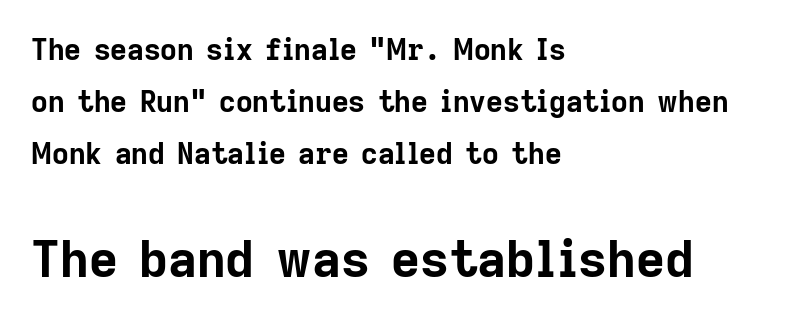
The characters display no serif detailing; their extremities are plain. The designer gave the closing block more size than the opening block. Summary of weight: heavy, a full bold. Proportional: the letters do not fall into vertical columns.
